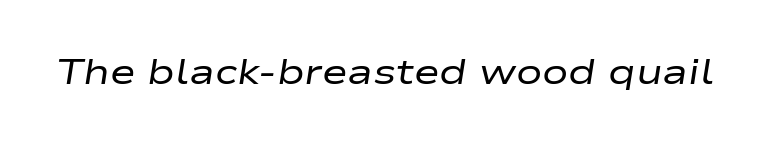
{"italic": "yes", "lean": "right", "slant_degrees": 9, "bold": "no", "weight": "regular", "width": "wide", "stroke_contrast": "low", "x_height": "medium", "monospaced": "no", "underline": "no", "letter_spacing": "normal", "letter_spacing_em": 0.0, "glyph_px": 35}
